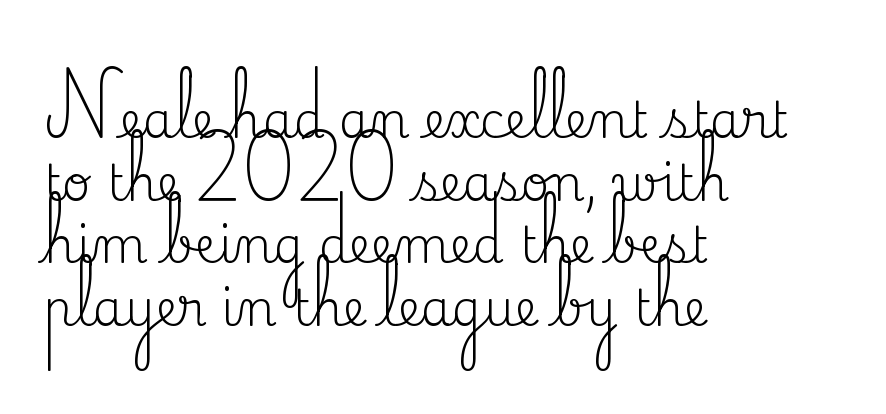
The image shows 49 px regular-weight serif type, upright; set left-aligned, normal line spacing (1.28x), normal letter spacing, not underlined; medium stroke contrast and a small x-height.
